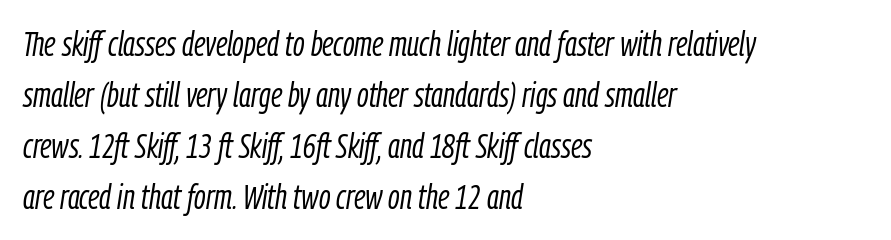
Each line starts at the same left margin while the right side varies. Each word holds together tightly as a unit, with standard inter-letter gaps. These lines are rendered in a variable-pitch font. This sample uses an oblique cut, with every glyph tilted off the vertical.
